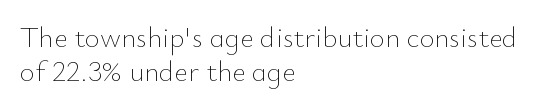
{"italic": "no", "bold": "no", "weight": "thin", "width": "normal", "stroke_contrast": "low", "x_height": "small", "monospaced": "no", "underline": "no", "align": "left", "line_spacing_ratio": 1.17, "letter_spacing": "normal", "letter_spacing_em": 0.0, "glyph_px": 29}
